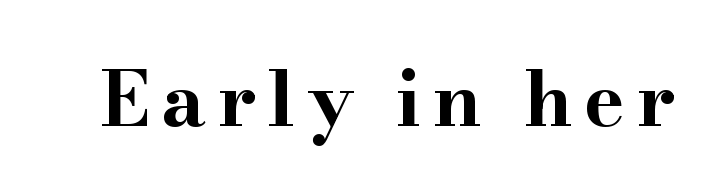
Q: Is the text bold? A: Yes.
Q: Is the text italic (slanted)? A: No, it is upright.
Q: Is the typeface a serif or a sans-serif typeface? A: Serif.
Q: Is the text underlined? A: No.
Q: Width (condensed, normal, or wide)? A: Wide.
Q: Stroke contrast? A: High.
Q: x-height? A: Small.
Q: Monospaced? A: No.
